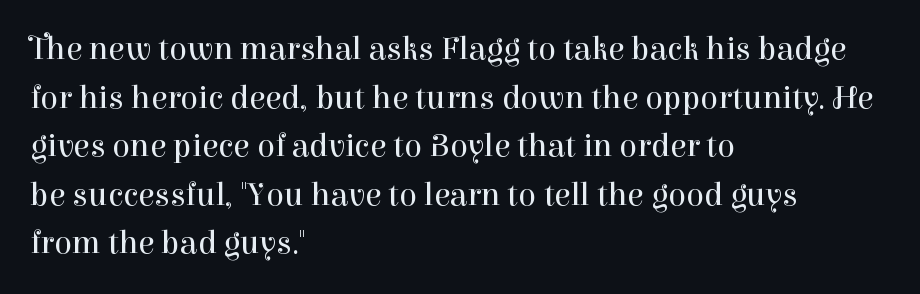
Q: Is the text bold? A: No.
Q: Is the text italic (slanted)? A: No, it is upright.
Q: Is the typeface a serif or a sans-serif typeface? A: Serif.
Q: Is the text underlined? A: No.
Q: How is the paragraph aligned? A: Left-aligned.
Q: Is the spacing between letters normal or unusually wide? A: Normal.
Q: Is the spacing between lines tight, normal or loose? A: Normal.
Q: Width (condensed, normal, or wide)? A: Normal.
Q: Stroke contrast? A: High.
Q: x-height? A: Medium.
Q: Monospaced? A: No.
